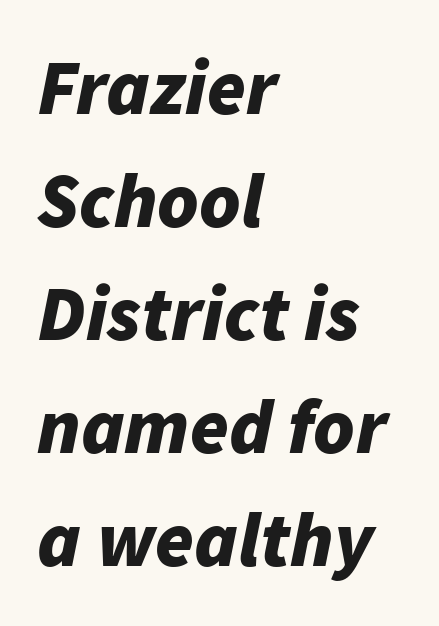
The image shows 78 px bold type, italic (leaning right); set left-aligned, normal line spacing (1.45x), normal letter spacing, not underlined; low stroke contrast and a medium x-height.
